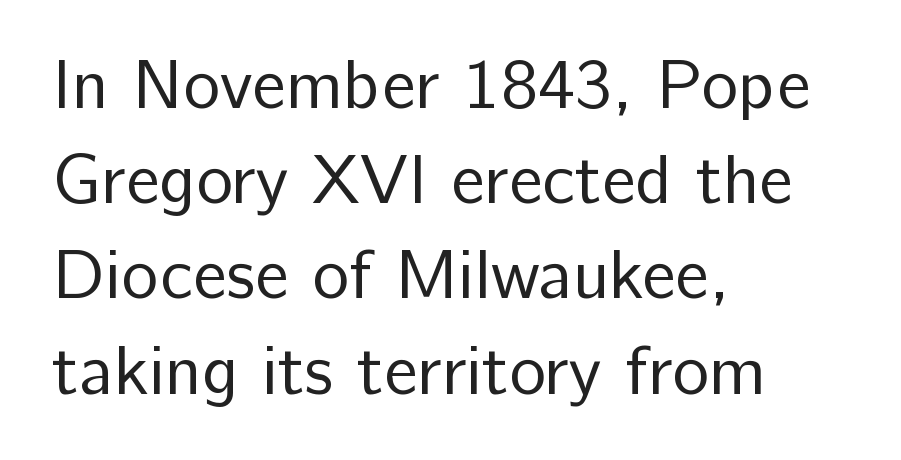
Q: Is the text bold? A: No.
Q: Is the text italic (slanted)? A: No, it is upright.
Q: Is the typeface a serif or a sans-serif typeface? A: Sans-serif.
Q: Is the text underlined? A: No.
Q: How is the paragraph aligned? A: Left-aligned.
Q: Is the spacing between letters normal or unusually wide? A: Normal.
Q: Is the spacing between lines tight, normal or loose? A: Normal.
Q: Width (condensed, normal, or wide)? A: Normal.
Q: Stroke contrast? A: Low.
Q: x-height? A: Medium.
Q: Monospaced? A: No.
